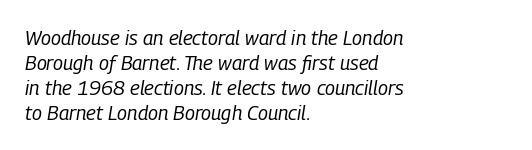
Q: Is the text bold? A: No.
Q: Is the text italic (slanted)? A: Yes, it leans right by about 9 degrees.
Q: Is the text underlined? A: No.
Q: How is the paragraph aligned? A: Left-aligned.
Q: Is the spacing between letters normal or unusually wide? A: Normal.
Q: Is the spacing between lines tight, normal or loose? A: Normal.
